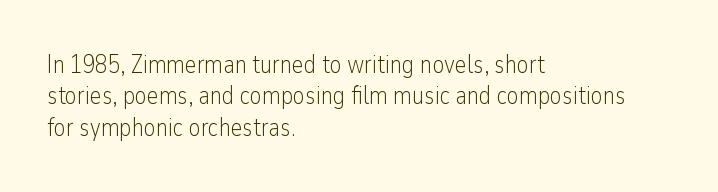
No letter is thick-stroked: the sample isn't bold. This is roman type, the default non-slanted kind. One glance says typical: line gaps are just what's usual. Plain, unruled lines of type. This sample is left-justified, so line endings fall wherever the words run out.
